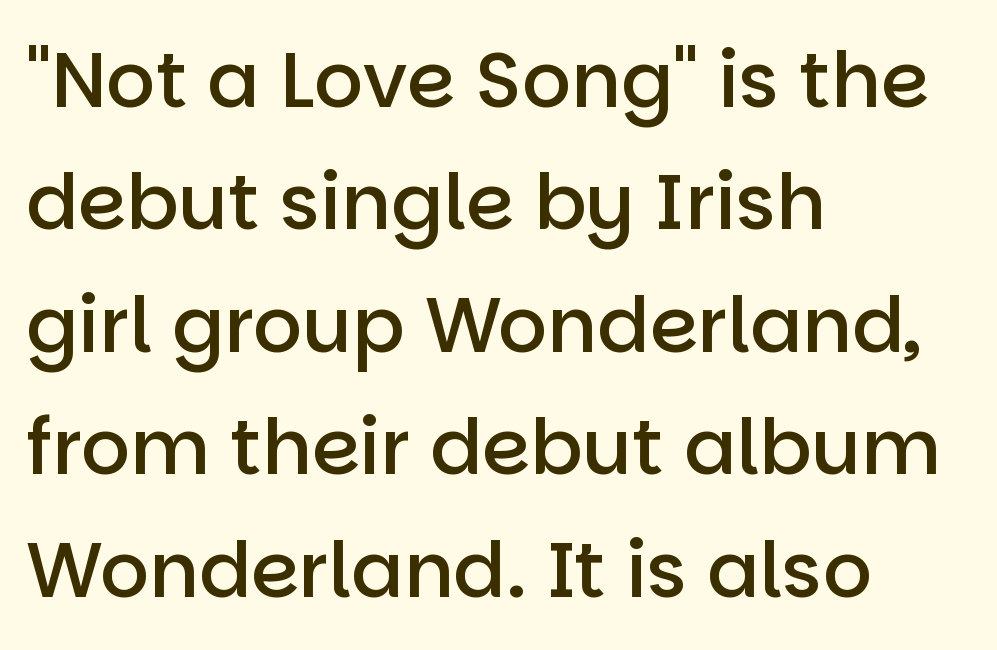
{"serif": "no", "italic": "no", "bold": "semi", "weight": "semibold", "width": "normal", "stroke_contrast": "low", "x_height": "large", "monospaced": "no", "underline": "no", "align": "left", "line_spacing": "normal", "line_spacing_ratio": 1.59, "letter_spacing": "normal", "letter_spacing_em": 0.0, "glyph_px": 77}
